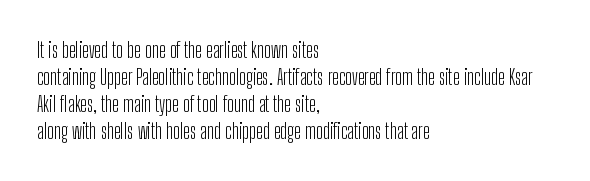
{"italic": "no", "bold": "no", "underline": "no", "align": "left", "line_spacing": "normal", "line_spacing_ratio": 1.28, "letter_spacing": "normal", "letter_spacing_em": 0.0, "glyph_px": 21}
